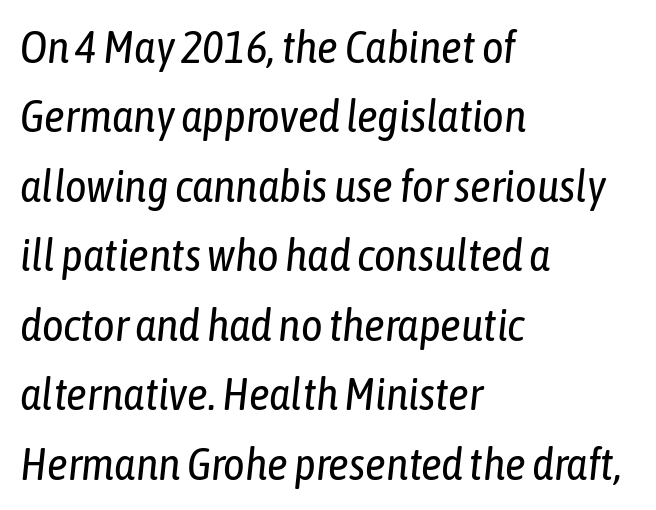
{"italic": "yes", "lean": "right", "slant_degrees": 6, "bold": "no", "weight": "regular", "width": "condensed", "stroke_contrast": "low", "x_height": "medium", "monospaced": "no", "underline": "no", "align": "left", "line_spacing": "normal", "line_spacing_ratio": 1.51, "letter_spacing": "normal", "letter_spacing_em": 0.0, "glyph_px": 46}
